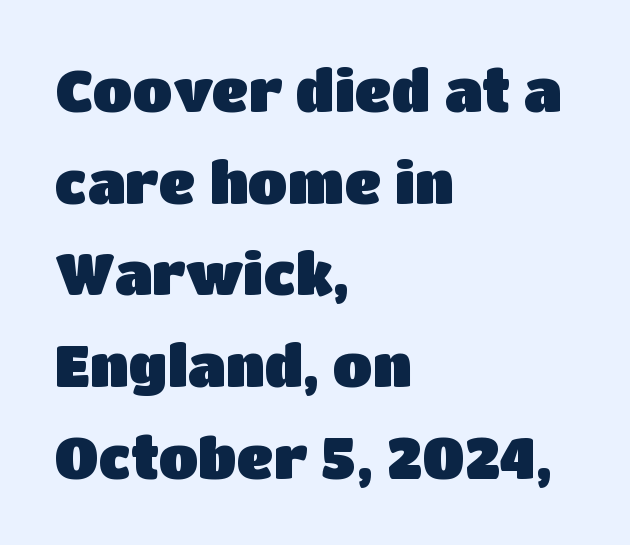
Type without underlining. The lines in this sample share a left origin and differ only in where they stop. What kind of face is this? One without serifs — a sans. The leading is moderate, giving the passage an even texture. These lines keep a tight, regular rhythm from letter to letter. Is this a fixed-width face? No — the glyphs have proportional, varying widths.
